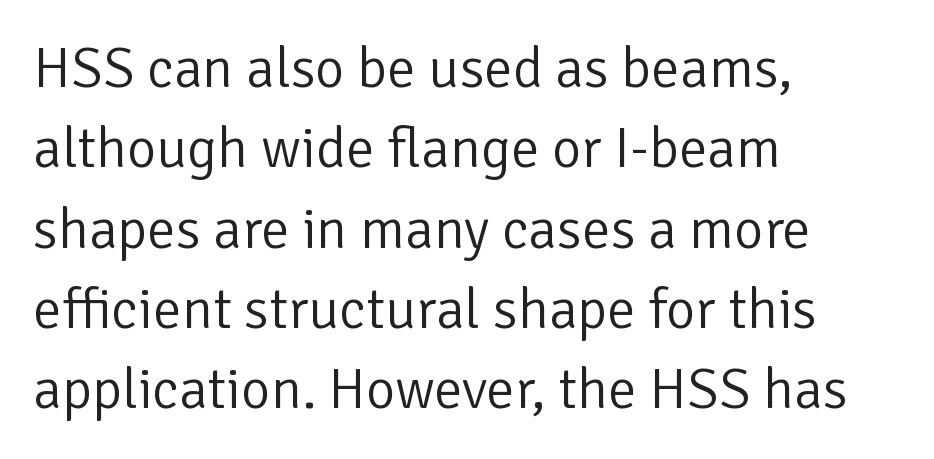
Q: Is the text bold? A: No.
Q: Is the text italic (slanted)? A: No, it is upright.
Q: Is the typeface a serif or a sans-serif typeface? A: Sans-serif.
Q: Is the text underlined? A: No.
Q: How is the paragraph aligned? A: Left-aligned.
Q: Is the spacing between letters normal or unusually wide? A: Normal.
Q: Is the spacing between lines tight, normal or loose? A: Normal.
Q: Width (condensed, normal, or wide)? A: Normal.
Q: Stroke contrast? A: Low.
Q: x-height? A: Medium.
Q: Monospaced? A: No.
